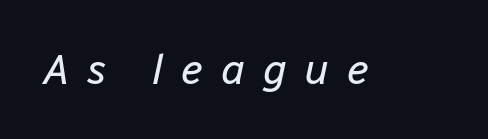
Is the stroke heavy? The answer is a plain regular-or-lighter. The glyphs look as if they've been sheared to an angle. In terms of letterspacing, this is a distinctly airy, spread setting. This sample has the flowing, uneven cadence of proportional lettering.
